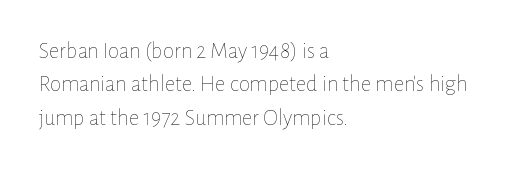
{"italic": "no", "bold": "no", "underline": "no", "align": "left", "line_spacing": "normal", "line_spacing_ratio": 1.45, "letter_spacing": "normal", "letter_spacing_em": 0.0, "glyph_px": 23}
